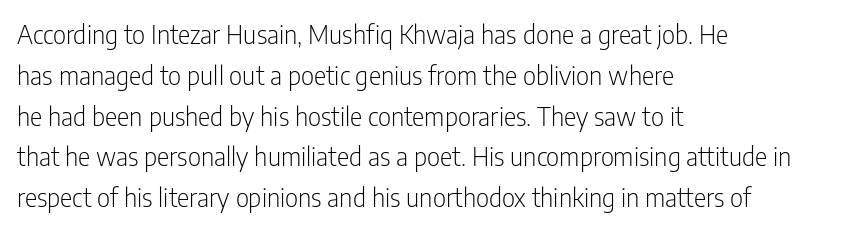
The gap between lines stays unmarked. No extra tracking has been applied to these lines. Does the leading feel generous? No, just average. Short and long lines alike share a common starting point at left.
